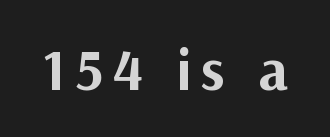
{"serif": "no", "italic": "no", "bold": "yes", "weight": "bold", "width": "normal", "stroke_contrast": "medium", "x_height": "medium", "monospaced": "no", "underline": "no", "glyph_px": 58}
